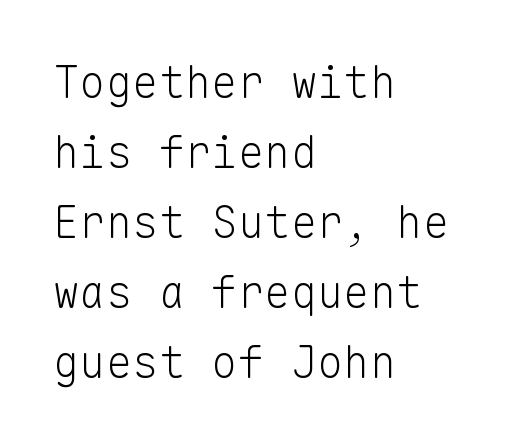
Q: Is the text bold? A: No.
Q: Is the text italic (slanted)? A: No, it is upright.
Q: Is the typeface a serif or a sans-serif typeface? A: Sans-serif.
Q: Is the text underlined? A: No.
Q: How is the paragraph aligned? A: Left-aligned.
Q: Is the spacing between letters normal or unusually wide? A: Normal.
Q: Is the spacing between lines tight, normal or loose? A: Normal.
Q: Width (condensed, normal, or wide)? A: Normal.
Q: Stroke contrast? A: Low.
Q: x-height? A: Medium.
Q: Monospaced? A: Yes.
